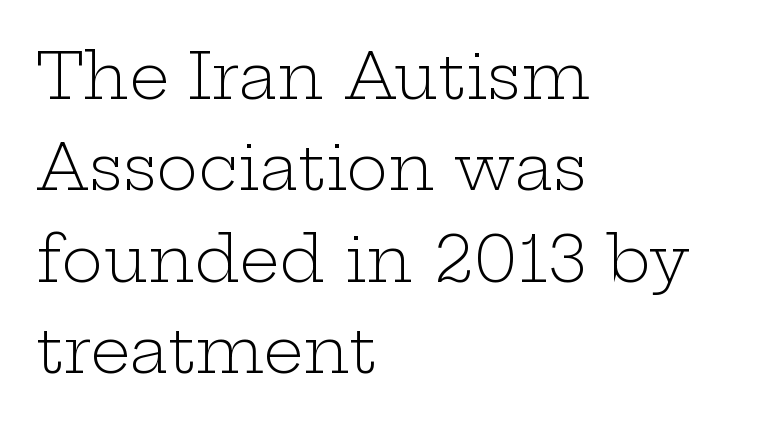
The image shows 63 px light, wide serif type, upright; set left-aligned, normal line spacing (1.45x), normal letter spacing, not underlined; low stroke contrast and a medium x-height.
